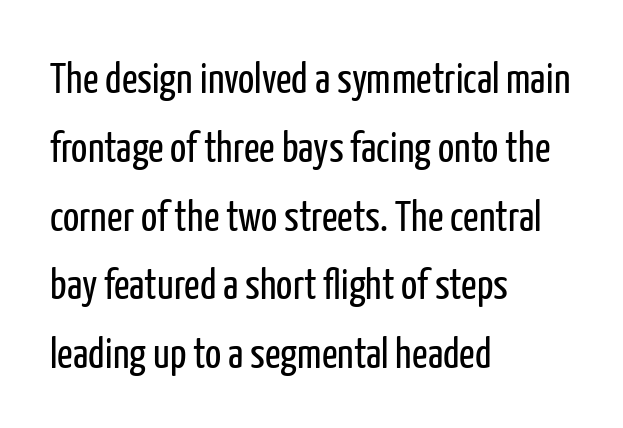
The image shows 43 px regular-weight, condensed sans-serif type, upright; set left-aligned, normal line spacing (1.6x), normal letter spacing, not underlined; low stroke contrast and a medium x-height.
